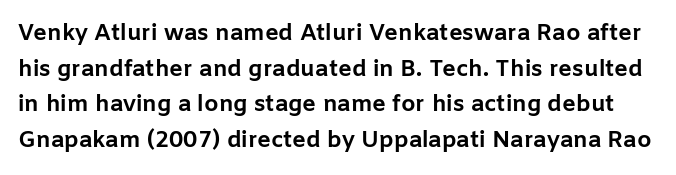
The image shows 23 px bold type, upright; set normal line spacing (1.55x), normal letter spacing, not underlined.
